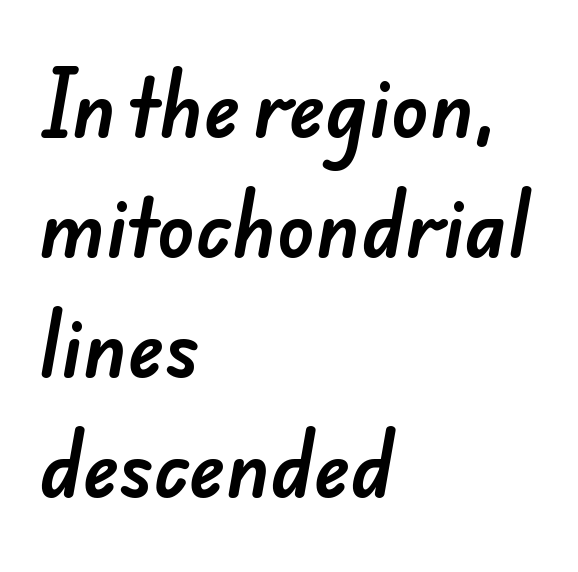
Q: Is the typeface a serif or a sans-serif typeface? A: Sans-serif.
Q: Is the text underlined? A: No.
Q: How is the paragraph aligned? A: Left-aligned.
Q: Is the spacing between letters normal or unusually wide? A: Normal.
Q: Is the spacing between lines tight, normal or loose? A: Normal.
Q: Width (condensed, normal, or wide)? A: Normal.
Q: Stroke contrast? A: Low.
Q: x-height? A: Small.
Q: Monospaced? A: No.
